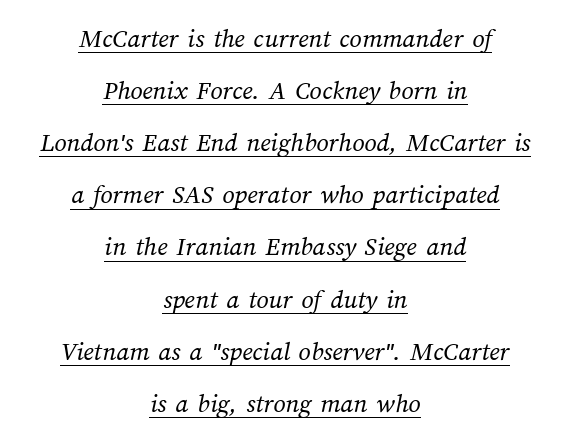
The gaps between neighbouring characters are ordinary and unremarkable. Does the copy run flush right? No — it is centered line by line. These lines stand farther apart than default settings would place them. This sample carries an underscore along the baseline area. The typesetting does not lean heavy: it is not bold.
